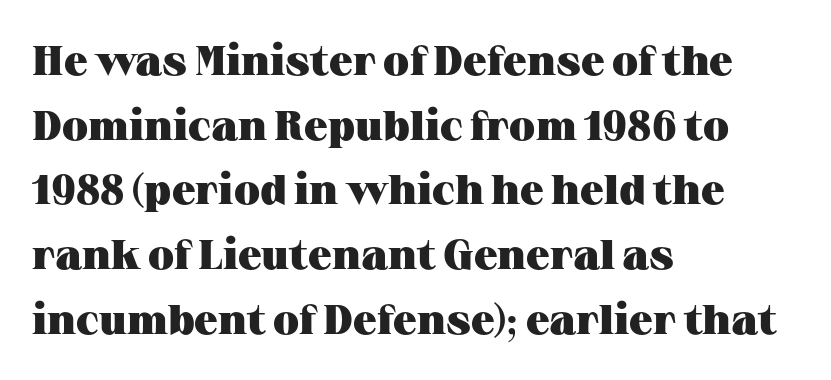
Q: Is the text bold? A: Yes.
Q: Is the text italic (slanted)? A: No, it is upright.
Q: Is the typeface a serif or a sans-serif typeface? A: Serif.
Q: Is the text underlined? A: No.
Q: How is the paragraph aligned? A: Left-aligned.
Q: Is the spacing between letters normal or unusually wide? A: Normal.
Q: Is the spacing between lines tight, normal or loose? A: Normal.
Q: Width (condensed, normal, or wide)? A: Wide.
Q: Stroke contrast? A: Medium.
Q: x-height? A: Medium.
Q: Monospaced? A: No.
